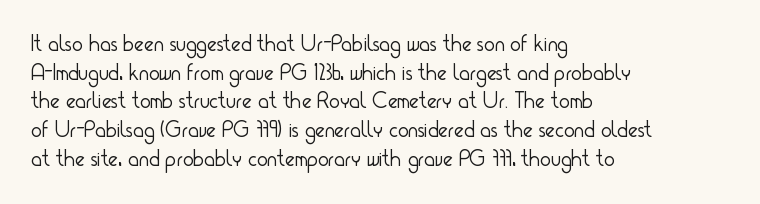
Q: Is the text bold? A: No.
Q: Is the text italic (slanted)? A: No, it is upright.
Q: Is the text underlined? A: No.
Q: How is the paragraph aligned? A: Left-aligned.
Q: Is the spacing between letters normal or unusually wide? A: Normal.
Q: Is the spacing between lines tight, normal or loose? A: Normal.
